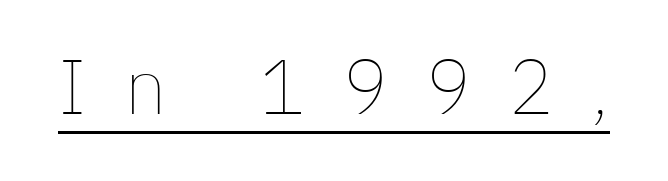
Each letter keeps its own natural width here, so spacing adapts to shape. The type sits square on the baseline with zero lean. Letter spacing: wide. Is this a heavy cut? Hardly; it is regular or lighter. Somebody hit Ctrl+U on this one — the words are underlined.
